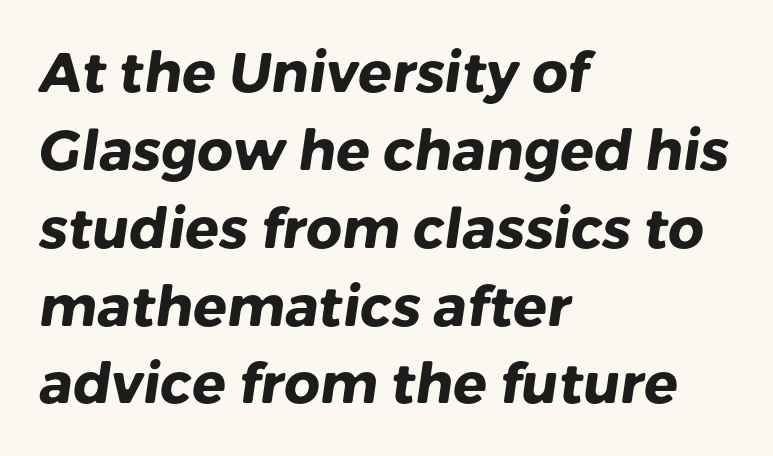
{"serif": "no", "bold": "yes", "weight": "heavy", "width": "normal", "stroke_contrast": "low", "x_height": "medium", "monospaced": "no", "underline": "no", "align": "left", "line_spacing": "normal", "line_spacing_ratio": 1.39, "letter_spacing": "normal", "letter_spacing_em": 0.0, "glyph_px": 56}
